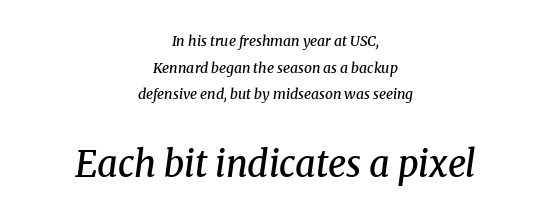
Q: Is the text bold? A: Semi-bold.
Q: Is the text italic (slanted)? A: Yes, it leans right by about 8 degrees.
Q: Is the typeface a serif or a sans-serif typeface? A: Serif.
Q: Is the text underlined? A: No.
Q: How is the paragraph aligned? A: Centered.
Q: Is the spacing between letters normal or unusually wide? A: Normal.
Q: Is the spacing between lines tight, normal or loose? A: Loose.
Q: Which block of text is set in a larger size, the first (top) or the second (bottom)? A: The second (bottom) one.
Q: Width (condensed, normal, or wide)? A: Normal.
Q: Stroke contrast? A: Medium.
Q: x-height? A: Medium.
Q: Monospaced? A: No.
